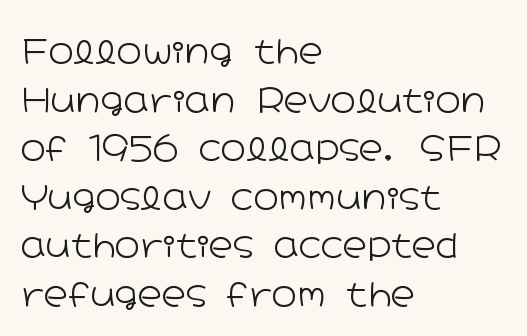
{"serif": "no", "italic": "no", "bold": "no", "weight": "light", "width": "wide", "stroke_contrast": "low", "x_height": "medium", "monospaced": "no", "underline": "no", "align": "left", "line_spacing": "normal", "line_spacing_ratio": 1.43, "letter_spacing": "normal", "letter_spacing_em": 0.0, "glyph_px": 34}
